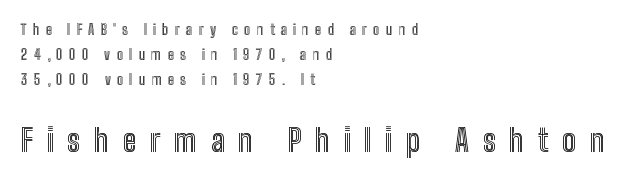
The image shows 31 px condensed type, upright; set left-aligned, line spacing 1.78x, unusually wide letter spacing (+0.45 em), not underlined; the second (bottom) block is 2.21x larger; a medium x-height.
